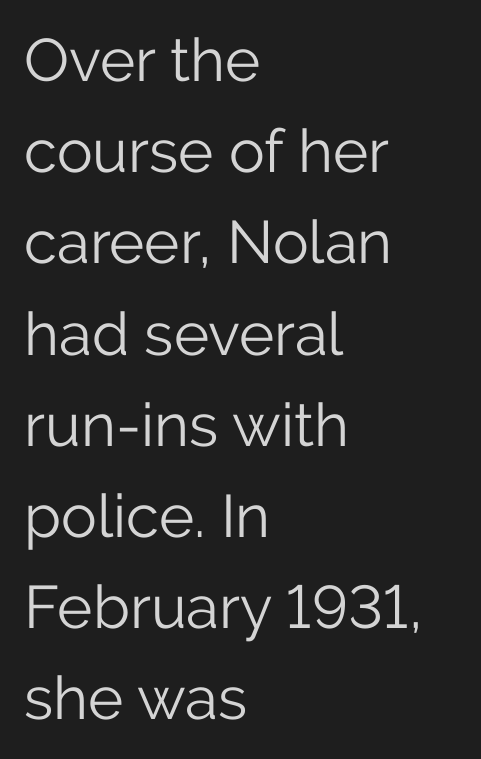
{"serif": "no", "italic": "no", "bold": "no", "weight": "light", "width": "normal", "stroke_contrast": "low", "x_height": "medium", "monospaced": "no", "underline": "no", "align": "left", "line_spacing": "normal", "line_spacing_ratio": 1.52, "letter_spacing": "normal", "letter_spacing_em": 0.0, "glyph_px": 60}
